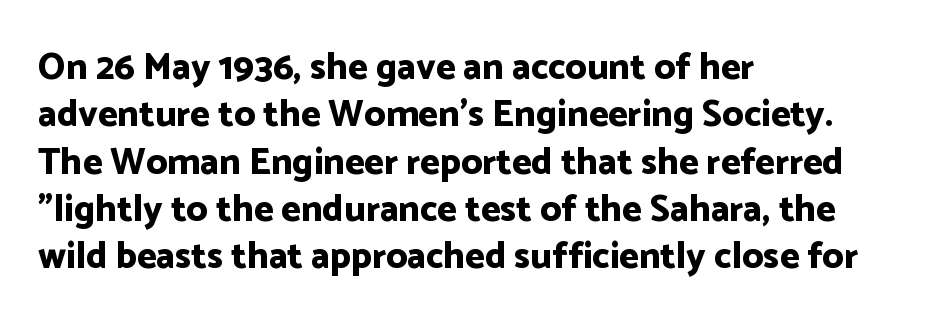
{"serif": "no", "italic": "no", "bold": "yes", "weight": "bold", "width": "normal", "stroke_contrast": "low", "x_height": "medium", "monospaced": "no", "underline": "no", "align": "left", "line_spacing": "normal", "line_spacing_ratio": 1.28, "letter_spacing": "normal", "letter_spacing_em": 0.0, "glyph_px": 37}
